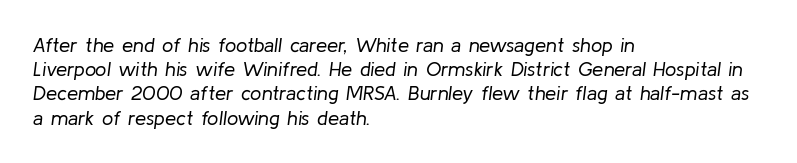
{"italic": "yes", "lean": "right", "slant_degrees": 8, "bold": "no", "underline": "no", "align": "left", "line_spacing_ratio": 1.21, "letter_spacing": "normal", "letter_spacing_em": 0.0, "glyph_px": 20}
